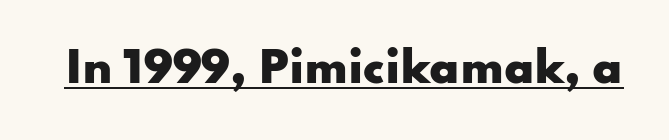
{"serif": "no", "italic": "no", "bold": "yes", "weight": "heavy", "width": "wide", "stroke_contrast": "low", "x_height": "small", "monospaced": "no", "underline": "yes", "letter_spacing": "normal", "letter_spacing_em": 0.0, "glyph_px": 42}
